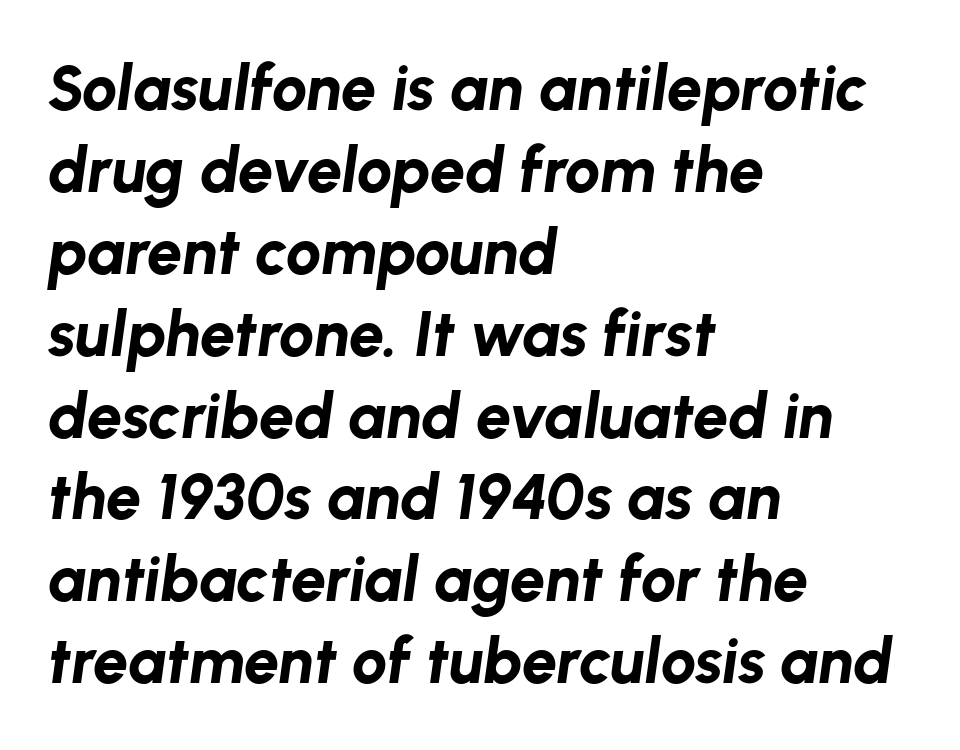
Q: Is the text bold? A: Yes.
Q: Is the text italic (slanted)? A: Yes, it leans right by about 8 degrees.
Q: Is the text underlined? A: No.
Q: How is the paragraph aligned? A: Left-aligned.
Q: Is the spacing between letters normal or unusually wide? A: Normal.
Q: Is the spacing between lines tight, normal or loose? A: Normal.
Q: Width (condensed, normal, or wide)? A: Normal.
Q: Stroke contrast? A: Low.
Q: x-height? A: Medium.
Q: Monospaced? A: No.
